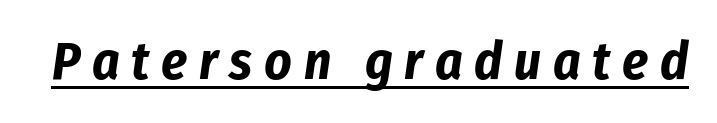
Is this a fixed-width face? No — the glyphs have proportional, varying widths. These lines carry a lot of weight — the face is fully bold. What stands out about the letter spacing? Its width — letters are far apart. The typography opts for an oblique posture over an upright one. The passage shown is underscored from start to finish.
